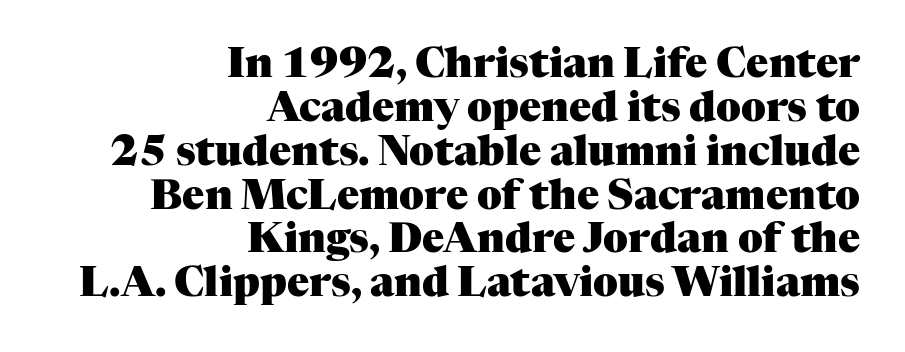
{"serif": "yes", "italic": "no", "bold": "yes", "weight": "heavy", "width": "normal", "stroke_contrast": "medium", "x_height": "medium", "monospaced": "no", "underline": "no", "align": "right", "line_spacing": "tight", "line_spacing_ratio": 1.07, "letter_spacing": "normal", "letter_spacing_em": 0.0, "glyph_px": 41}
